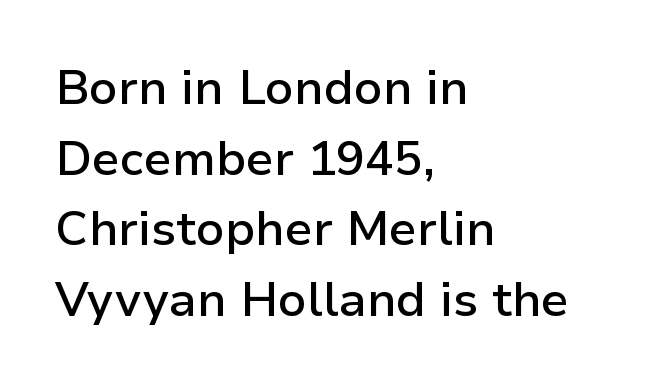
{"serif": "no", "italic": "no", "bold": "semi", "weight": "semibold", "width": "normal", "stroke_contrast": "low", "x_height": "medium", "monospaced": "no", "underline": "no", "align": "left", "line_spacing": "normal", "line_spacing_ratio": 1.47, "letter_spacing": "normal", "letter_spacing_em": 0.0, "glyph_px": 48}
